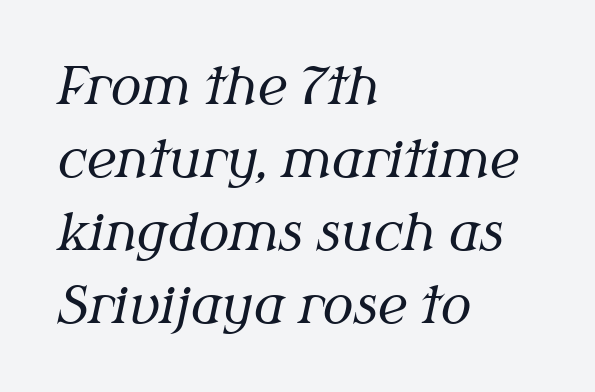
{"serif": "yes", "italic": "yes", "lean": "right", "slant_degrees": 12, "bold": "no", "weight": "regular", "width": "normal", "stroke_contrast": "medium", "x_height": "medium", "monospaced": "no", "underline": "no", "align": "left", "line_spacing": "normal", "line_spacing_ratio": 1.43, "letter_spacing": "normal", "letter_spacing_em": 0.0, "glyph_px": 51}
